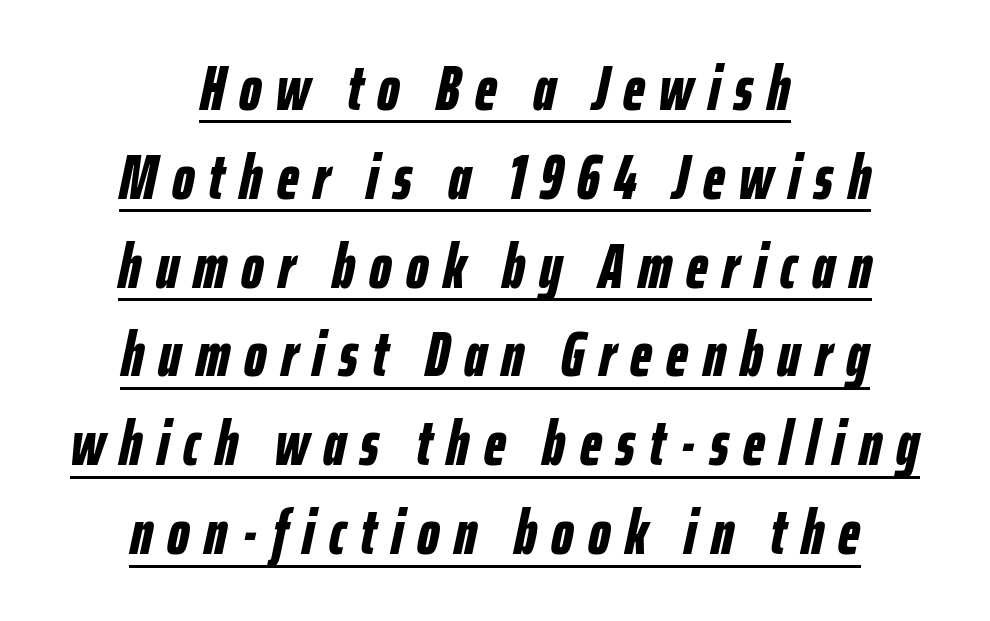
{"italic": "yes", "lean": "right", "slant_degrees": 12, "bold": "yes", "weight": "bold", "width": "condensed", "stroke_contrast": "low", "x_height": "medium", "monospaced": "no", "underline": "yes", "align": "center", "line_spacing": "normal", "line_spacing_ratio": 1.41, "letter_spacing": "wide", "letter_spacing_em": 0.23, "glyph_px": 63}
